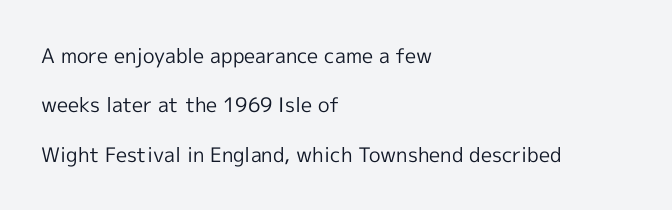
Q: Is the text bold? A: No.
Q: Is the text italic (slanted)? A: No, it is upright.
Q: Is the text underlined? A: No.
Q: How is the paragraph aligned? A: Left-aligned.
Q: Is the spacing between letters normal or unusually wide? A: Normal.
Q: Is the spacing between lines tight, normal or loose? A: Loose.
